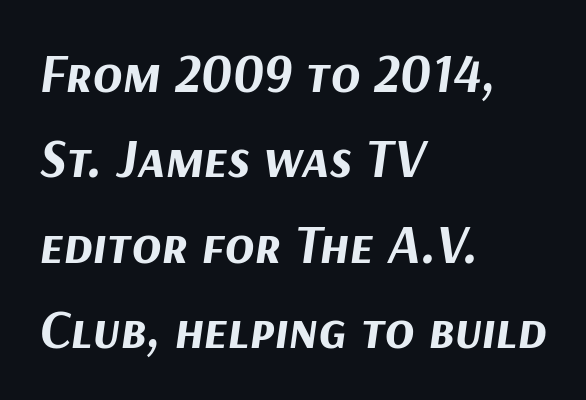
The image shows 54 px bold type, italic (leaning right); set left-aligned, normal line spacing (1.58x), normal letter spacing, not underlined; medium stroke contrast and a medium x-height.
